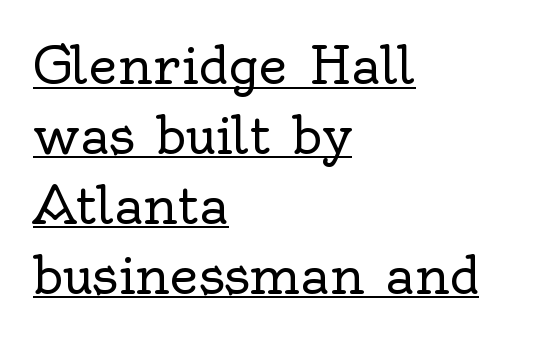
Q: Is the text bold? A: No.
Q: Is the text italic (slanted)? A: No, it is upright.
Q: Is the typeface a serif or a sans-serif typeface? A: Serif.
Q: Is the text underlined? A: Yes.
Q: How is the paragraph aligned? A: Left-aligned.
Q: Is the spacing between letters normal or unusually wide? A: Normal.
Q: Is the spacing between lines tight, normal or loose? A: Normal.
Q: Width (condensed, normal, or wide)? A: Normal.
Q: x-height? A: Small.
Q: Monospaced? A: No.
